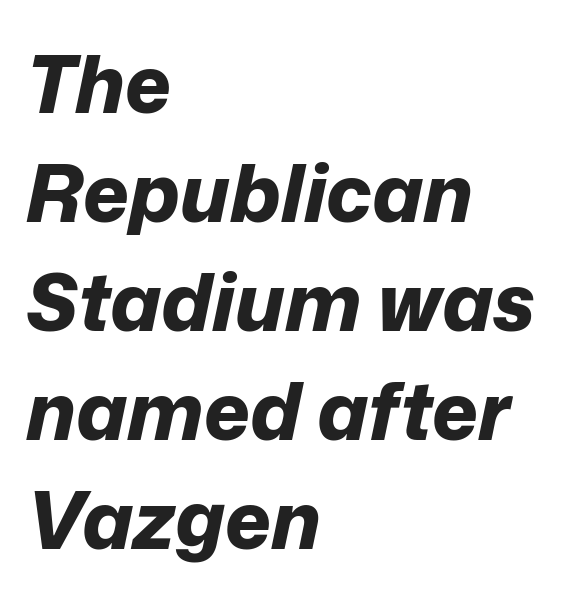
Q: Is the text bold? A: Yes.
Q: Is the text italic (slanted)? A: Yes, it leans right by about 12 degrees.
Q: Is the text underlined? A: No.
Q: How is the paragraph aligned? A: Left-aligned.
Q: Is the spacing between letters normal or unusually wide? A: Normal.
Q: Is the spacing between lines tight, normal or loose? A: Normal.
Q: Width (condensed, normal, or wide)? A: Normal.
Q: Stroke contrast? A: Low.
Q: x-height? A: Medium.
Q: Monospaced? A: No.
